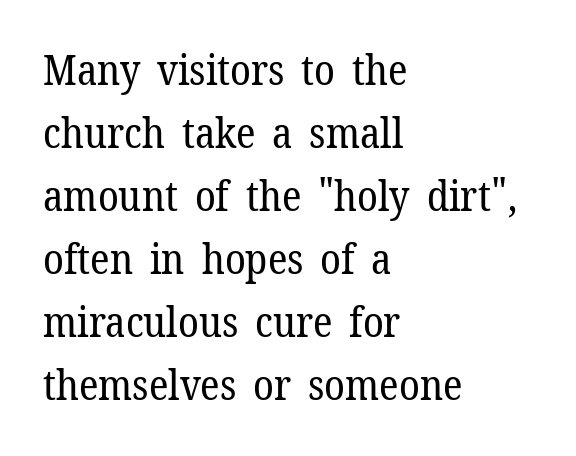
Here the designer chose a conventional face with non-uniform glyph widths. Bare-footed words on every line. Posture: vertical. These lines keep a tight, regular rhythm from letter to letter.
